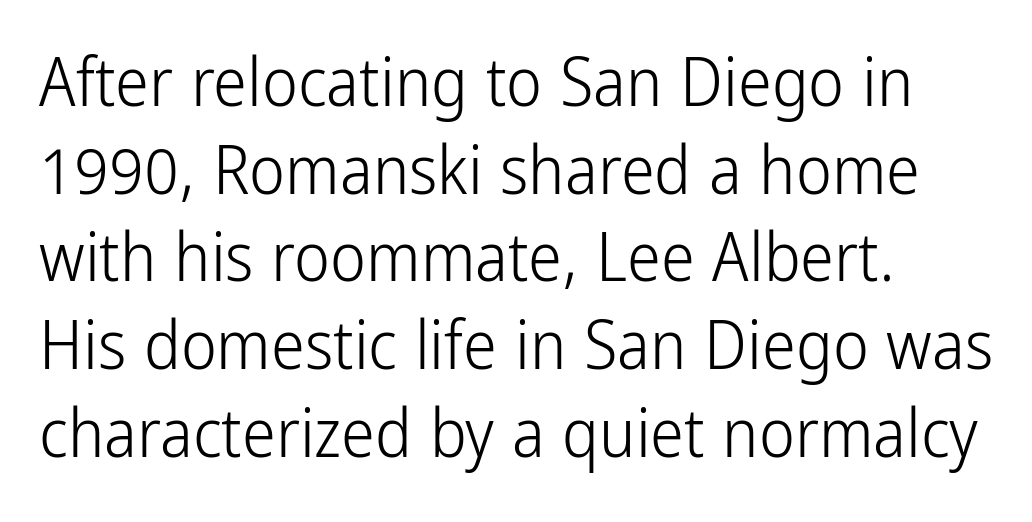
The passage shown is typed in a proportional face where columns would drift. Regarding leading, the lines here are spaced in the standard way. The typography opts for an upright posture over an oblique one. The words here are not underlined. Nothing heavy about these letters — not bold at all.
